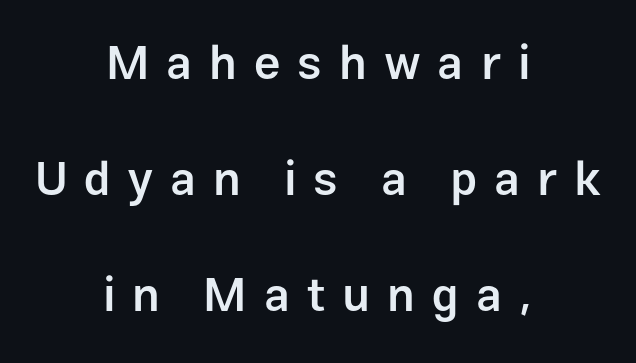
The image shows 47 px semibold sans-serif type, upright; set centered, loose line spacing (2.47x), unusually wide letter spacing (+0.36 em), not underlined; low stroke contrast and a medium x-height.
